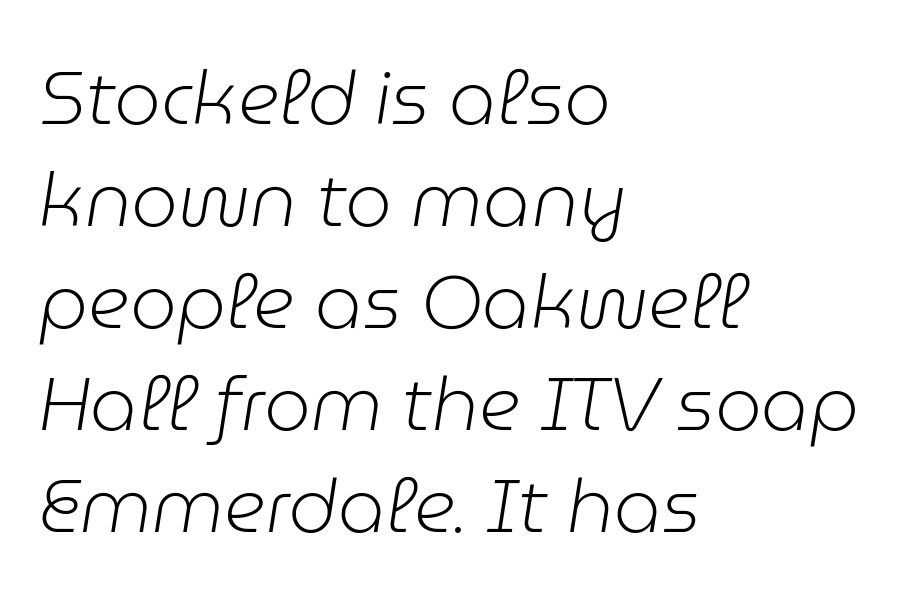
{"italic": "yes", "lean": "right", "slant_degrees": 9, "bold": "no", "weight": "light", "width": "normal", "stroke_contrast": "low", "x_height": "medium", "monospaced": "no", "underline": "no", "align": "left", "line_spacing": "normal", "line_spacing_ratio": 1.38, "letter_spacing": "normal", "letter_spacing_em": 0.0, "glyph_px": 74}
